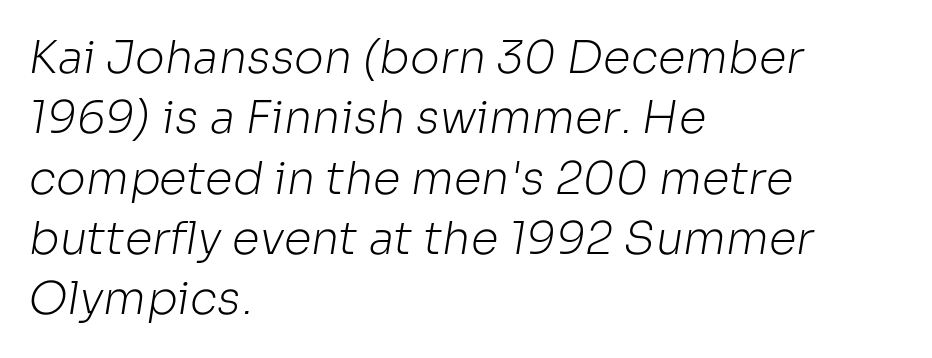
Q: Is the text bold? A: No.
Q: Is the typeface a serif or a sans-serif typeface? A: Sans-serif.
Q: Is the text underlined? A: No.
Q: How is the paragraph aligned? A: Left-aligned.
Q: Is the spacing between letters normal or unusually wide? A: Normal.
Q: Is the spacing between lines tight, normal or loose? A: Normal.
Q: Width (condensed, normal, or wide)? A: Normal.
Q: Stroke contrast? A: Low.
Q: x-height? A: Medium.
Q: Monospaced? A: No.
